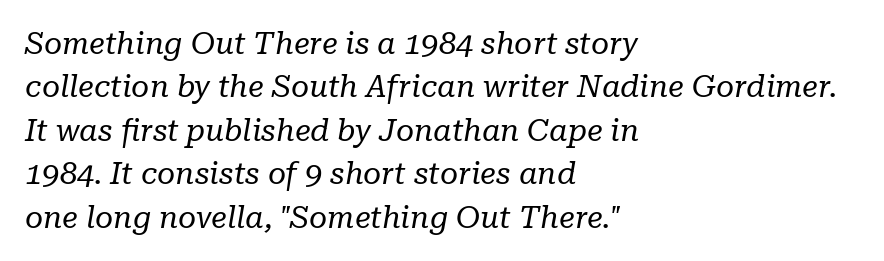
The image shows 31 px regular-weight serif type, italic (leaning right); set left-aligned, normal line spacing (1.4x), normal letter spacing, not underlined; low stroke contrast and a medium x-height.
